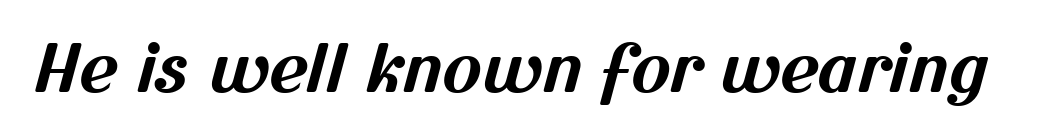
Q: Is the text bold? A: Yes.
Q: Is the typeface a serif or a sans-serif typeface? A: Sans-serif.
Q: Is the text underlined? A: No.
Q: Is the spacing between letters normal or unusually wide? A: Normal.
Q: Width (condensed, normal, or wide)? A: Normal.
Q: Stroke contrast? A: Medium.
Q: x-height? A: Medium.
Q: Monospaced? A: No.
